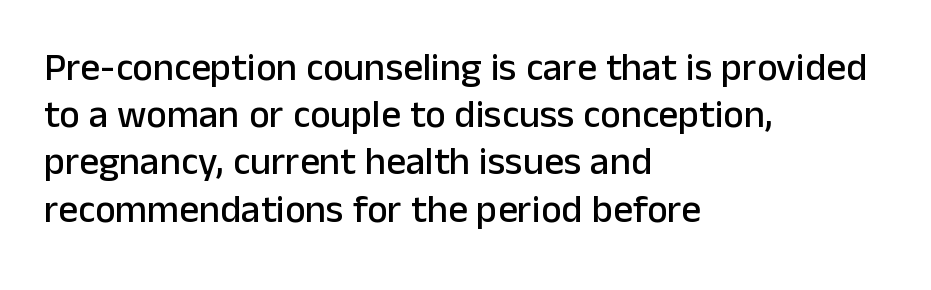
{"serif": "no", "italic": "no", "width": "normal", "stroke_contrast": "low", "x_height": "medium", "monospaced": "no", "underline": "no", "align": "left", "line_spacing_ratio": 1.21, "letter_spacing": "normal", "letter_spacing_em": 0.0, "glyph_px": 39}
